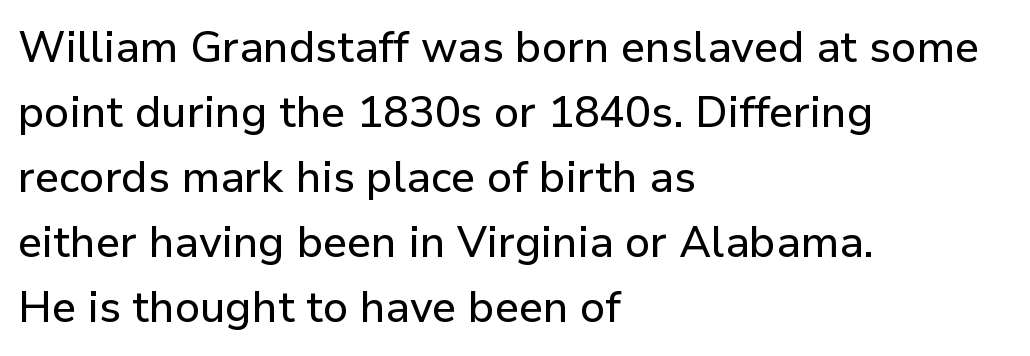
The image shows 43 px sans-serif type, upright; set left-aligned, normal line spacing (1.51x), normal letter spacing, not underlined; low stroke contrast and a medium x-height.
